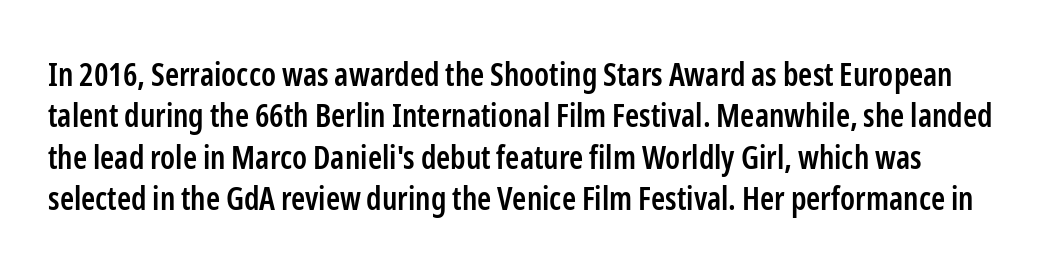
Q: Is the text bold? A: Semi-bold.
Q: Is the text italic (slanted)? A: No, it is upright.
Q: Is the typeface a serif or a sans-serif typeface? A: Sans-serif.
Q: Is the text underlined? A: No.
Q: Is the spacing between letters normal or unusually wide? A: Normal.
Q: Is the spacing between lines tight, normal or loose? A: Normal.
Q: Width (condensed, normal, or wide)? A: Condensed.
Q: Stroke contrast? A: Low.
Q: x-height? A: Medium.
Q: Monospaced? A: No.
